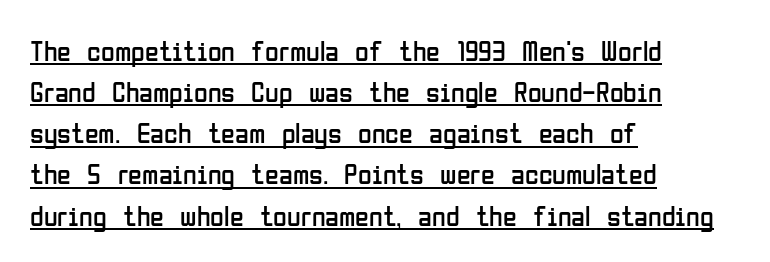
The lettering is marked with a stroke running underneath it. A typesetter would call this proportional, since set widths differ per character. Layout note: lines flush left. Spacing between characters is what you'd get straight out of the box. The rendering shows plain stroke endings on the letterforms — a sans-serif design.
